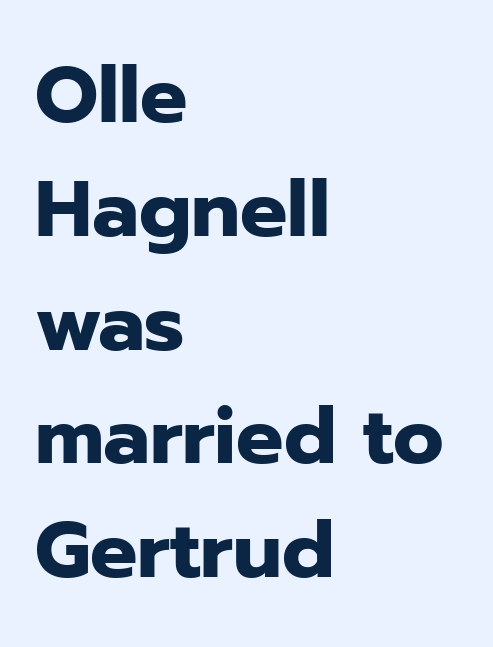
{"serif": "no", "italic": "no", "bold": "yes", "weight": "heavy", "width": "normal", "stroke_contrast": "low", "x_height": "medium", "monospaced": "no", "underline": "no", "align": "left", "line_spacing": "normal", "line_spacing_ratio": 1.44, "letter_spacing": "normal", "letter_spacing_em": 0.0, "glyph_px": 79}
